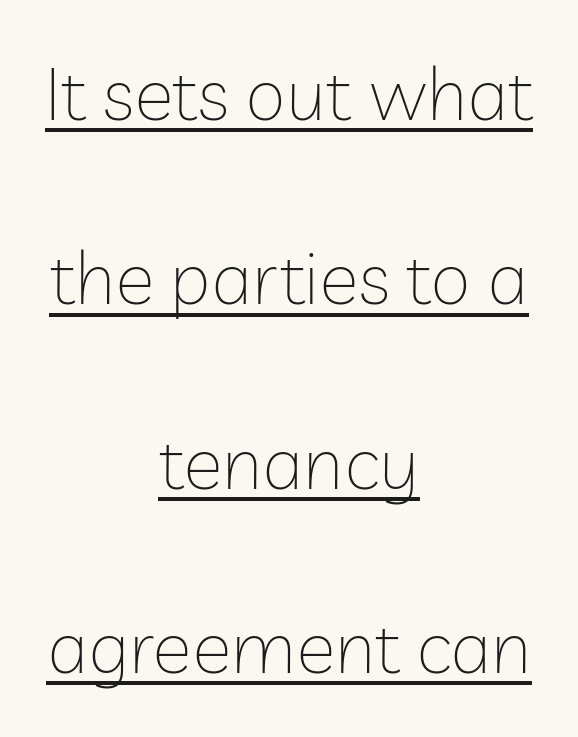
Short and long lines alike share a common midpoint. The specimen includes a rule beneath the text block's lines. Italic: no, the glyphs are upright roman. The face used here is proportionally spaced, like ordinary book or web type. Is the type heavy? It reads as light-to-regular instead.
